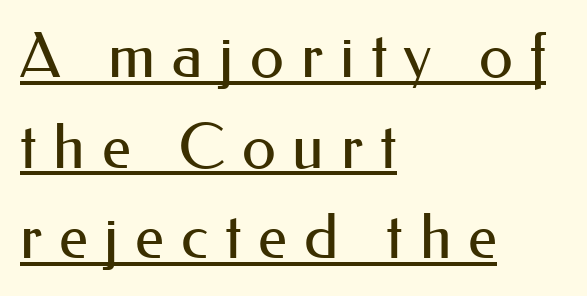
The image shows 62 px regular-weight sans-serif type, upright; set left-aligned, normal line spacing (1.46x), unusually wide letter spacing (+0.27 em), underlined; medium stroke contrast and a small x-height.
